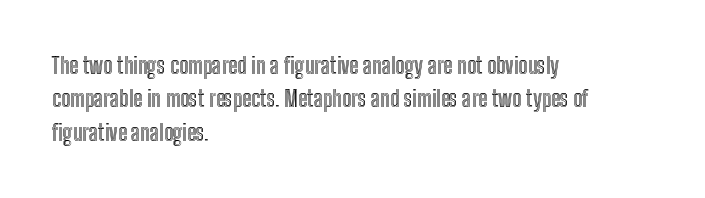
The image shows 22 px text type, upright; set left-aligned, normal line spacing (1.52x), normal letter spacing, not underlined.
